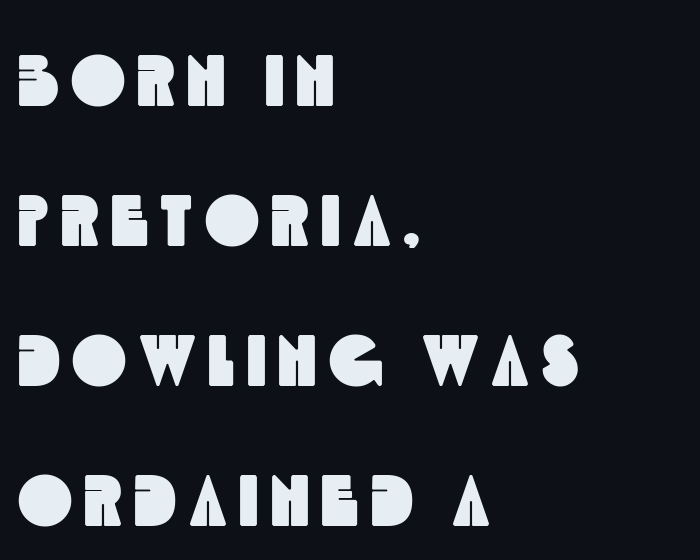
Q: Is the typeface a serif or a sans-serif typeface? A: Sans-serif.
Q: Is the text underlined? A: No.
Q: How is the paragraph aligned? A: Left-aligned.
Q: Is the spacing between lines tight, normal or loose? A: Loose.
Q: Width (condensed, normal, or wide)? A: Condensed.
Q: x-height? A: Large.
Q: Monospaced? A: No.
